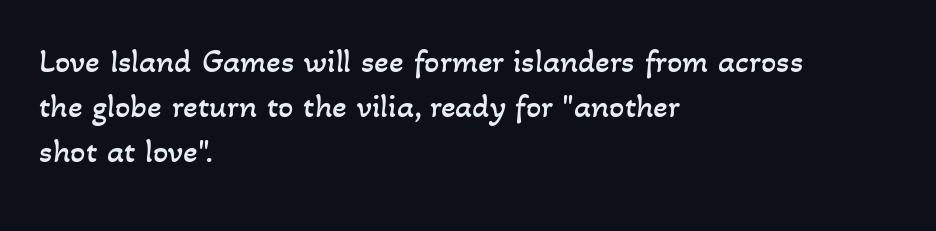
Q: Is the text bold? A: No.
Q: Is the text underlined? A: No.
Q: How is the paragraph aligned? A: Left-aligned.
Q: Is the spacing between letters normal or unusually wide? A: Normal.
Q: Is the spacing between lines tight, normal or loose? A: Normal.
Q: Width (condensed, normal, or wide)? A: Normal.
Q: Stroke contrast? A: Low.
Q: x-height? A: Small.
Q: Monospaced? A: No.
